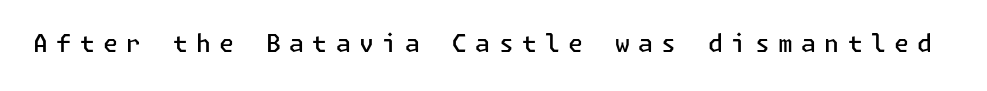
The image shows 24 px text type, upright; set unusually wide letter spacing (+0.35 em), not underlined.
